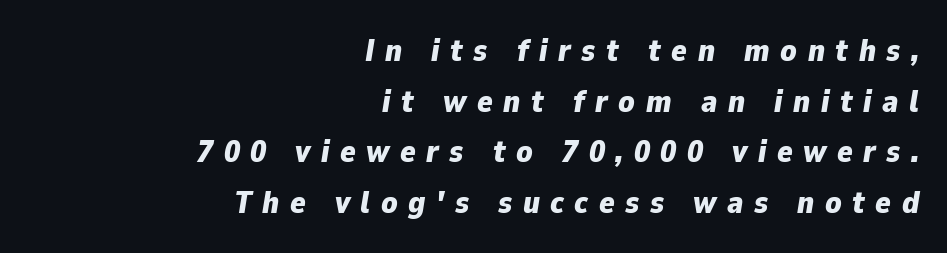
Does the leading feel generous? No, just average. The lines in this sample share a right terminus and differ only in where they begin. Quick note: underline off. Every character sits at an angle, as italics do.
